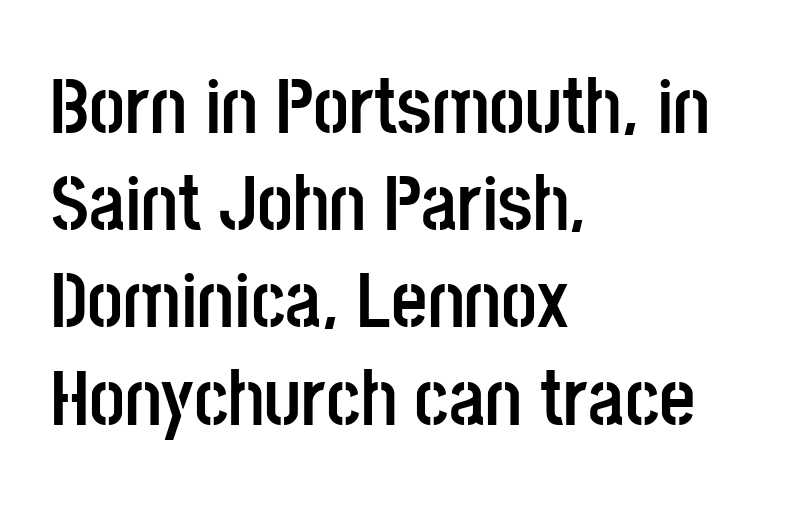
The image shows 79 px semibold, condensed sans-serif type, upright; set left-aligned, line spacing 1.23x, normal letter spacing, not underlined; low stroke contrast and a large x-height.
